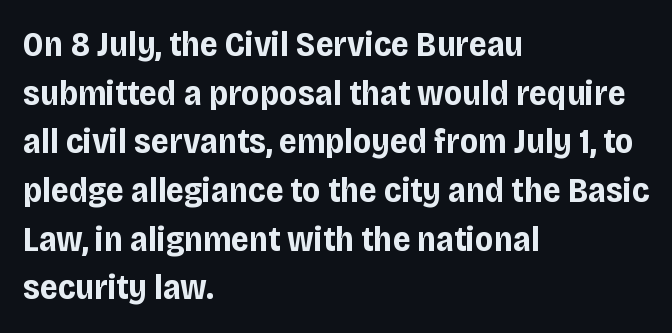
{"serif": "no", "italic": "no", "bold": "yes", "weight": "bold", "width": "normal", "stroke_contrast": "low", "x_height": "large", "monospaced": "no", "underline": "no", "align": "left", "line_spacing": "normal", "line_spacing_ratio": 1.39, "letter_spacing": "normal", "letter_spacing_em": 0.0, "glyph_px": 35}
